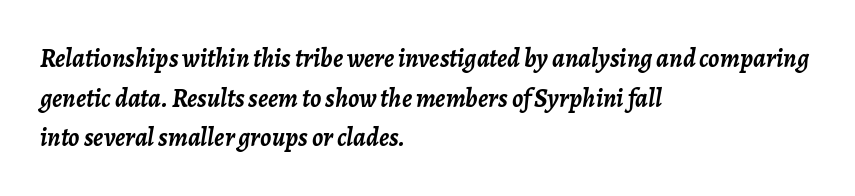
{"italic": "yes", "lean": "right", "slant_degrees": 7, "bold": "yes", "underline": "no", "align": "left", "line_spacing": "normal", "line_spacing_ratio": 1.52, "letter_spacing": "normal", "letter_spacing_em": 0.0, "glyph_px": 26}
